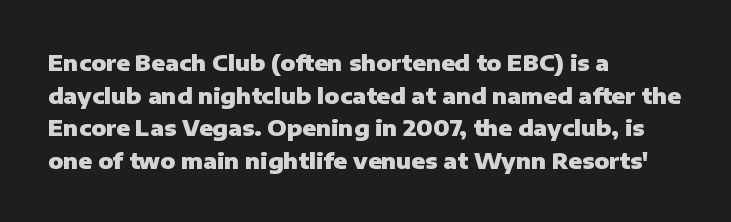
{"italic": "no", "bold": "yes", "underline": "no", "align": "left", "line_spacing": "normal", "line_spacing_ratio": 1.48, "letter_spacing": "normal", "letter_spacing_em": 0.0, "glyph_px": 22}
